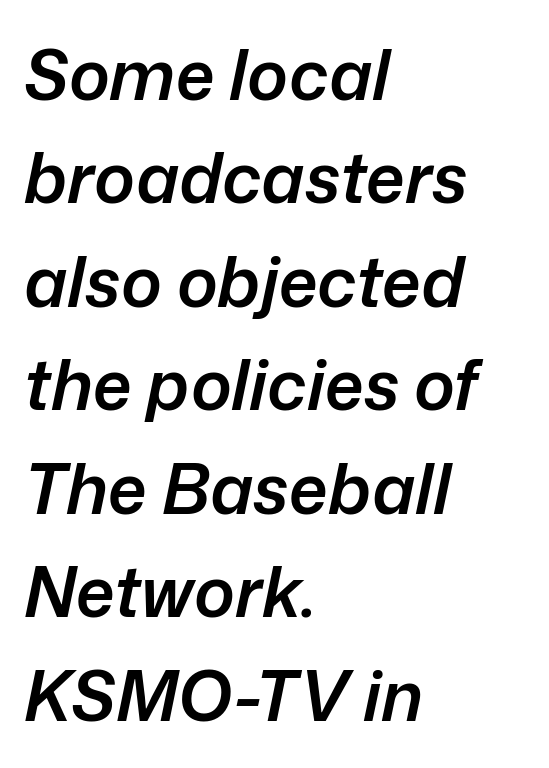
Q: Is the text bold? A: Semi-bold.
Q: Is the text italic (slanted)? A: Yes, it leans right by about 12 degrees.
Q: Is the text underlined? A: No.
Q: How is the paragraph aligned? A: Left-aligned.
Q: Is the spacing between letters normal or unusually wide? A: Normal.
Q: Is the spacing between lines tight, normal or loose? A: Normal.
Q: Width (condensed, normal, or wide)? A: Normal.
Q: Stroke contrast? A: Low.
Q: x-height? A: Medium.
Q: Monospaced? A: No.
